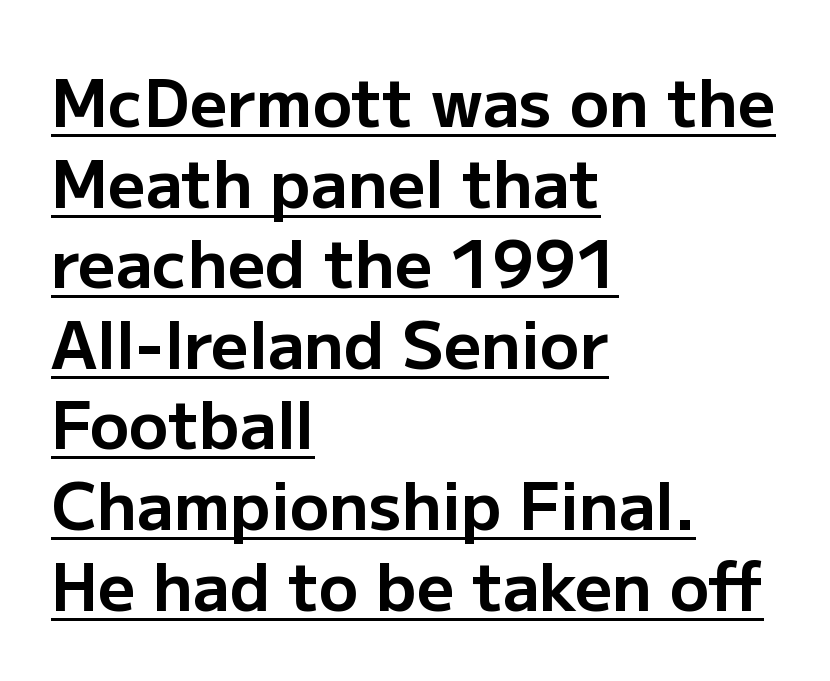
{"serif": "no", "italic": "no", "bold": "yes", "weight": "bold", "width": "normal", "stroke_contrast": "low", "x_height": "medium", "monospaced": "no", "underline": "yes", "align": "left", "line_spacing_ratio": 1.24, "letter_spacing": "normal", "letter_spacing_em": 0.0, "glyph_px": 65}
